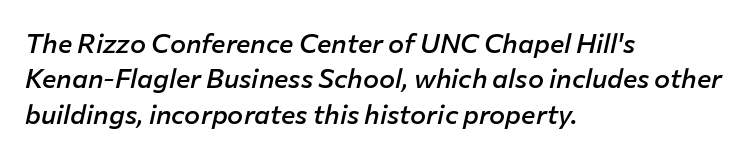
Q: Is the text bold? A: Semi-bold.
Q: Is the text italic (slanted)? A: Yes, it leans right by about 12 degrees.
Q: Is the text underlined? A: No.
Q: How is the paragraph aligned? A: Left-aligned.
Q: Is the spacing between letters normal or unusually wide? A: Normal.
Q: Is the spacing between lines tight, normal or loose? A: Normal.
